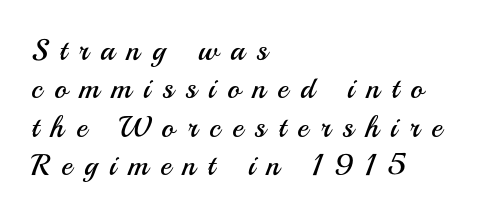
Q: Is the text bold? A: No.
Q: Is the text italic (slanted)? A: Yes.
Q: Is the typeface a serif or a sans-serif typeface? A: Sans-serif.
Q: Is the text underlined? A: No.
Q: How is the paragraph aligned? A: Left-aligned.
Q: Is the spacing between letters normal or unusually wide? A: Unusually wide.
Q: Is the spacing between lines tight, normal or loose? A: Normal.
Q: Width (condensed, normal, or wide)? A: Normal.
Q: Stroke contrast? A: Medium.
Q: x-height? A: Small.
Q: Monospaced? A: No.
